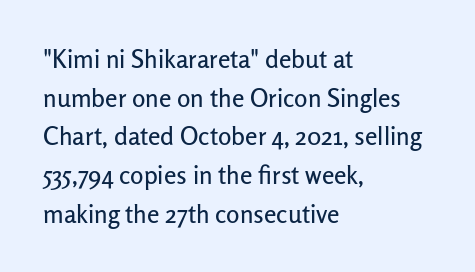
Inter-character spacing is left at the font's built-in metrics. Quick note: underline off. Horizontal alignment here is leftward, the default for most running prose. Posture: vertical. Line spacing here is normal.
